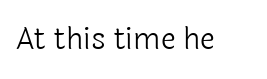
{"serif": "no", "italic": "no", "bold": "no", "weight": "light", "width": "normal", "x_height": "medium", "monospaced": "no", "underline": "no", "letter_spacing": "normal", "letter_spacing_em": 0.0, "glyph_px": 30}
